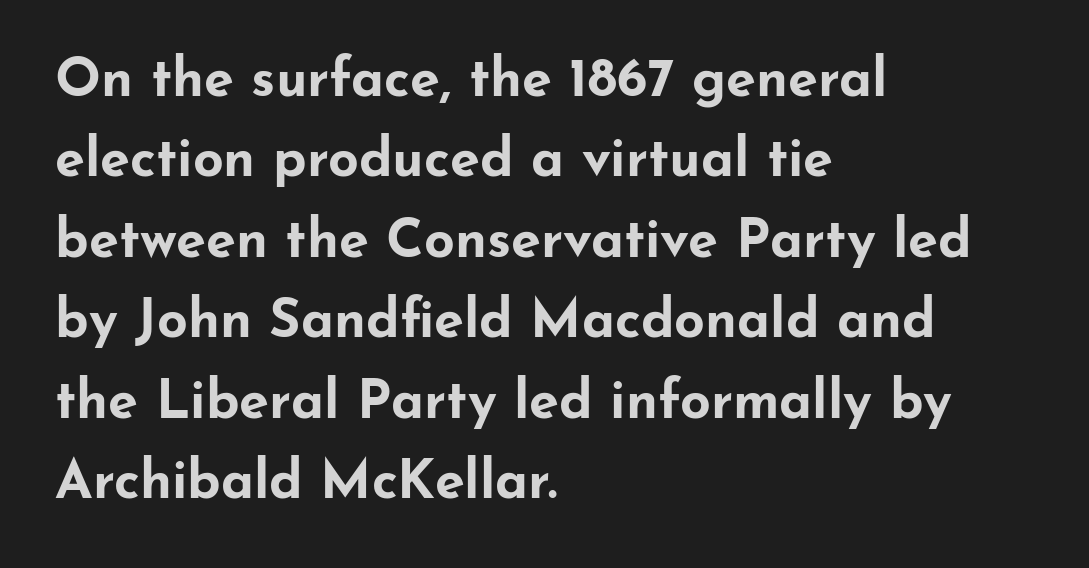
The image shows 54 px bold, wide sans-serif type, upright; set left-aligned, normal line spacing (1.49x), normal letter spacing, not underlined; low stroke contrast and a small x-height.
